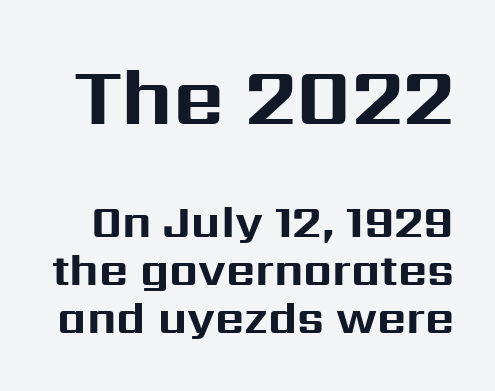
{"serif": "no", "italic": "no", "bold": "yes", "weight": "bold", "width": "normal", "stroke_contrast": "medium", "x_height": "medium", "monospaced": "no", "underline": "no", "line_spacing": "tight", "line_spacing_ratio": 1.07, "letter_spacing": "normal", "letter_spacing_em": 0.0, "larger_block": "first", "size_ratio": 1.76, "glyph_px": 79}
